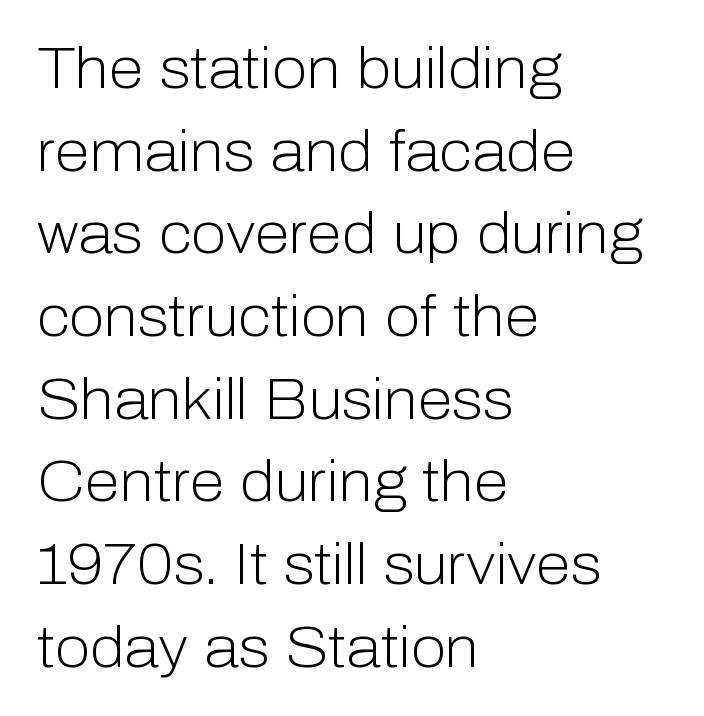
The image shows 57 px light sans-serif type, upright; set left-aligned, normal line spacing (1.45x), normal letter spacing, not underlined; low stroke contrast and a medium x-height.
